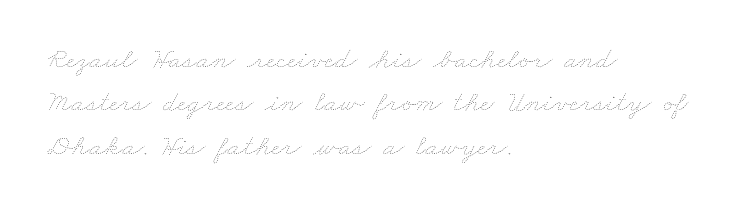
Q: Is the text bold? A: No.
Q: Is the text underlined? A: No.
Q: How is the paragraph aligned? A: Left-aligned.
Q: Is the spacing between letters normal or unusually wide? A: Normal.
Q: Is the spacing between lines tight, normal or loose? A: Normal.
Q: Width (condensed, normal, or wide)? A: Wide.
Q: Stroke contrast? A: Low.
Q: x-height? A: Small.
Q: Monospaced? A: No.
